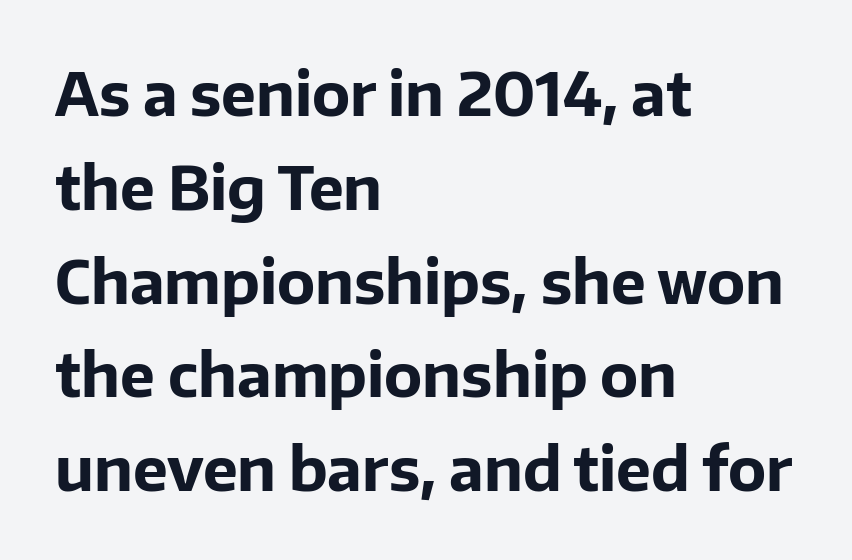
The passage shown is not underscored anywhere. Spacing between characters is what you'd get straight out of the box. Typeset ragged right — the left edge is the straight one. The passage shown is typed in a proportional face where columns would drift.
